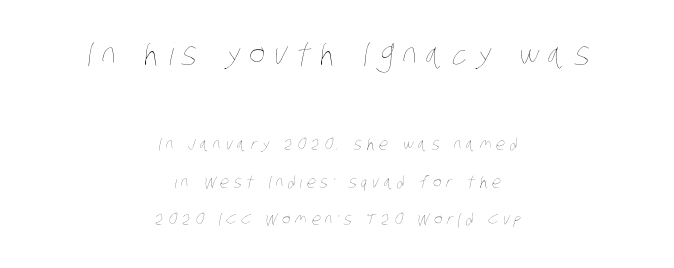
Q: Is the text bold? A: No.
Q: Is the text underlined? A: No.
Q: How is the paragraph aligned? A: Centered.
Q: Is the spacing between letters normal or unusually wide? A: Unusually wide.
Q: Is the spacing between lines tight, normal or loose? A: Loose.
Q: Which block of text is set in a larger size, the first (top) or the second (bottom)? A: The first (top) one.
Q: Width (condensed, normal, or wide)? A: Condensed.
Q: Stroke contrast? A: Low.
Q: x-height? A: Large.
Q: Monospaced? A: No.
